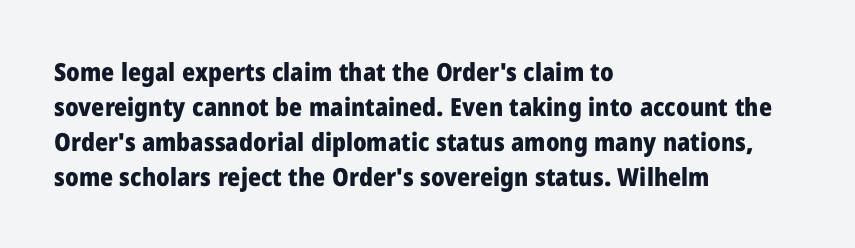
Nope, not italic — everything's standing straight. Regular leading. Teacher's note: observe the even left margin — that is flush-left alignment. The space beneath each line is pristine and unruled. Glyph-to-glyph distance matches everyday printed text.
